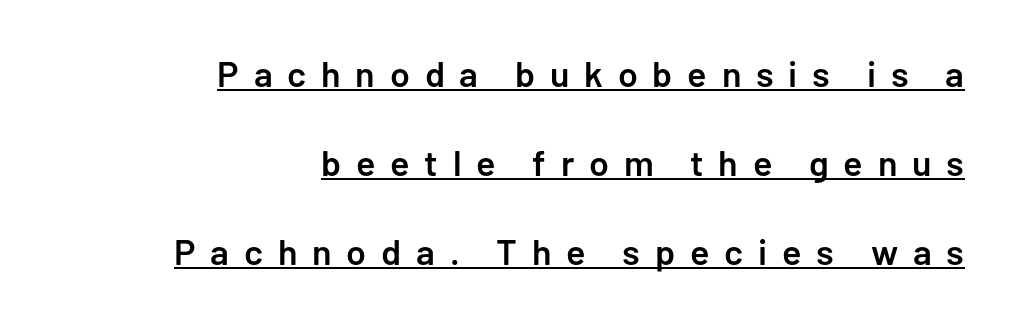
Does the leading feel generous? Absolutely, it's lavish. Loose tracking; the words dissolve into strings of separated letters. Descenders here cross a horizontal rule under the line. These lines stack with their right ends in a neat column.
